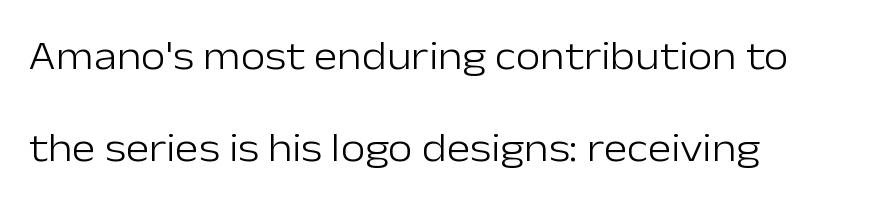
The glyphs are unaccompanied by any horizontal stroke below them. Ascenders rise straight up at ninety degrees. These lines are rendered in a variable-pitch font. Is the stroke heavy? The answer is a plain regular-or-lighter. This sample uses a sans-serif face. Each word holds together tightly as a unit, with standard inter-letter gaps.
